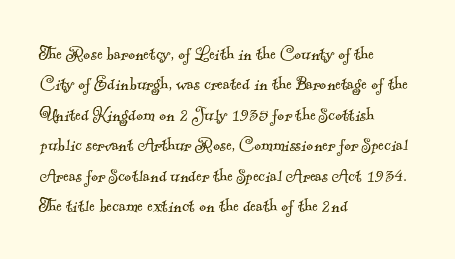
The image shows 21 px text type; set left-aligned, normal line spacing (1.45x), normal letter spacing, not underlined.
